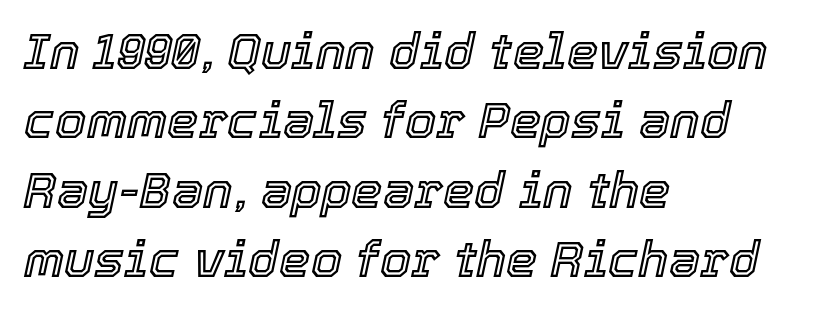
Q: Is the text italic (slanted)? A: Yes, it leans right by about 12 degrees.
Q: Is the text underlined? A: No.
Q: How is the paragraph aligned? A: Left-aligned.
Q: Is the spacing between letters normal or unusually wide? A: Normal.
Q: Is the spacing between lines tight, normal or loose? A: Normal.
Q: Width (condensed, normal, or wide)? A: Normal.
Q: x-height? A: Medium.
Q: Monospaced? A: No.
